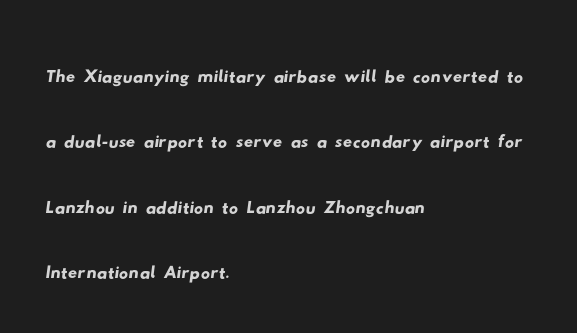
Q: Is the typeface a serif or a sans-serif typeface? A: Sans-serif.
Q: Is the text underlined? A: No.
Q: How is the paragraph aligned? A: Left-aligned.
Q: Is the spacing between letters normal or unusually wide? A: Normal.
Q: Is the spacing between lines tight, normal or loose? A: Normal.
Q: Width (condensed, normal, or wide)? A: Wide.
Q: Stroke contrast? A: Low.
Q: x-height? A: Small.
Q: Monospaced? A: No.
